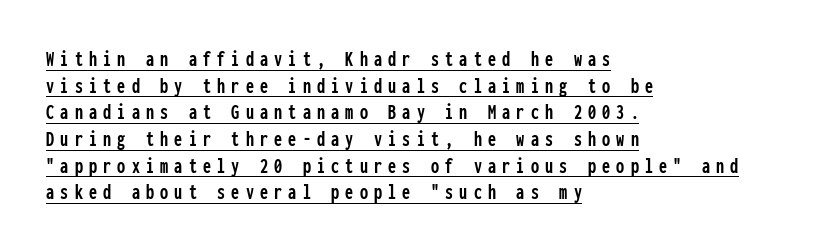
These lines were composed using upright roman letters. Looks like someone drew a line under every word here. Display-style spreading of the glyphs; the letterfit is very open. Short and long lines alike share a common starting point at left.
